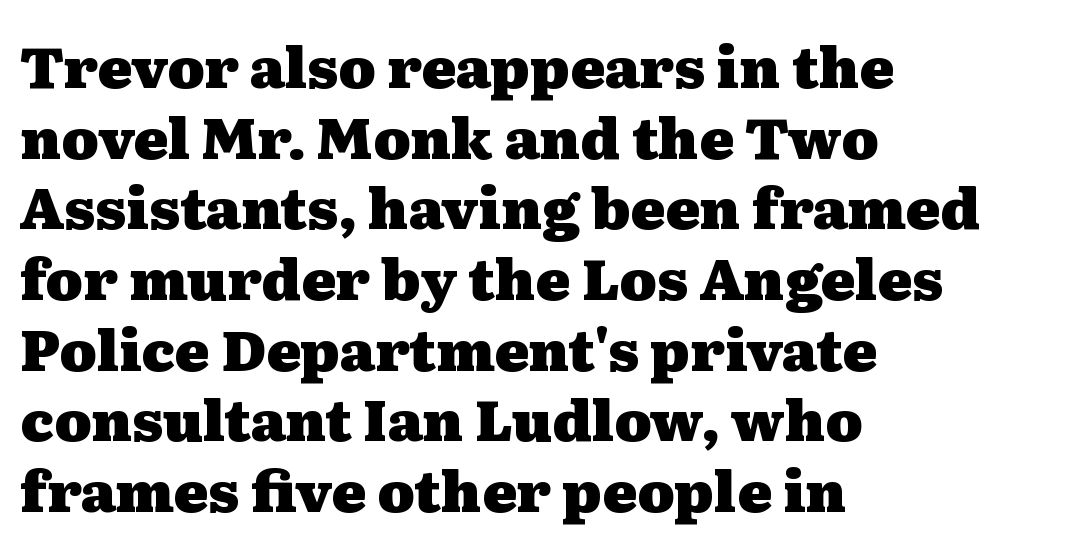
{"serif": "yes", "italic": "no", "bold": "yes", "weight": "heavy", "width": "wide", "stroke_contrast": "medium", "x_height": "medium", "monospaced": "no", "underline": "no", "align": "left", "line_spacing_ratio": 1.24, "letter_spacing": "normal", "letter_spacing_em": 0.0, "glyph_px": 57}
